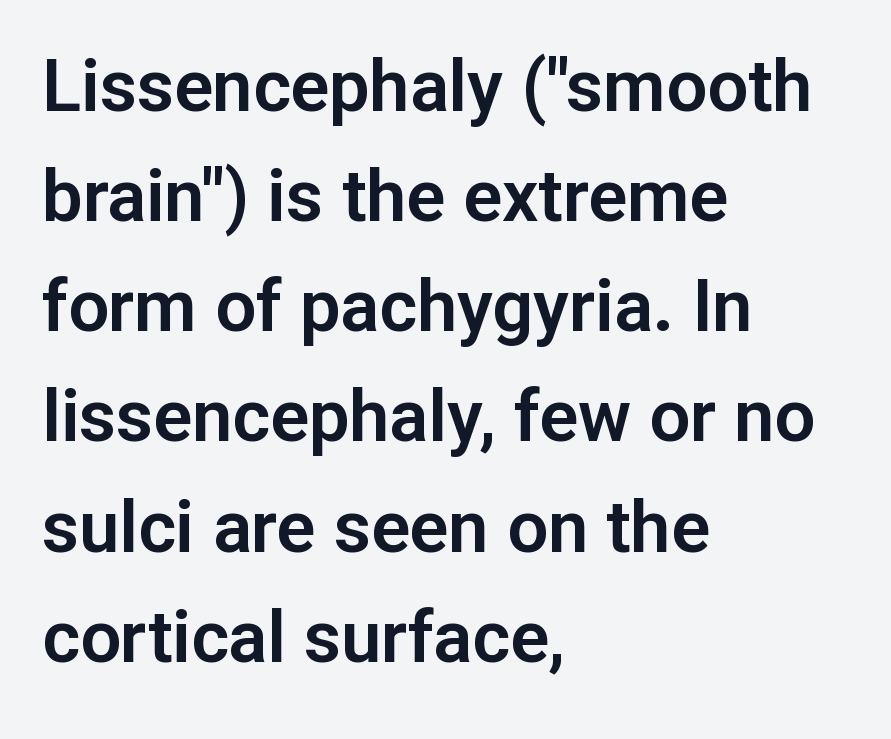
Q: Is the text italic (slanted)? A: No, it is upright.
Q: Is the typeface a serif or a sans-serif typeface? A: Sans-serif.
Q: Is the text underlined? A: No.
Q: How is the paragraph aligned? A: Left-aligned.
Q: Is the spacing between letters normal or unusually wide? A: Normal.
Q: Is the spacing between lines tight, normal or loose? A: Normal.
Q: Width (condensed, normal, or wide)? A: Normal.
Q: Stroke contrast? A: Low.
Q: x-height? A: Medium.
Q: Monospaced? A: No.
